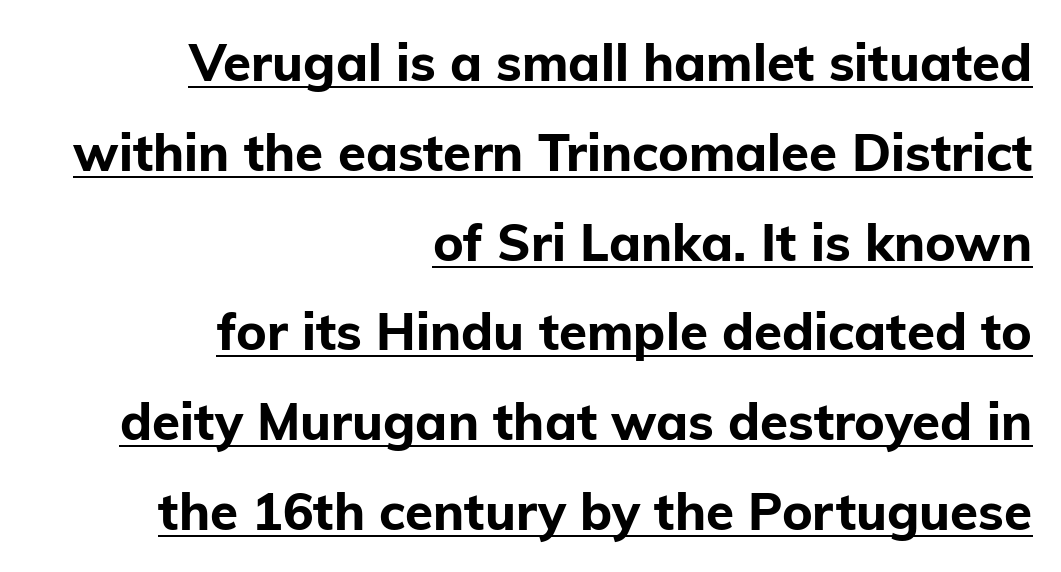
Q: Is the text bold? A: Yes.
Q: Is the text italic (slanted)? A: No, it is upright.
Q: Is the typeface a serif or a sans-serif typeface? A: Sans-serif.
Q: Is the text underlined? A: Yes.
Q: How is the paragraph aligned? A: Right-aligned.
Q: Is the spacing between letters normal or unusually wide? A: Normal.
Q: Width (condensed, normal, or wide)? A: Normal.
Q: Stroke contrast? A: Low.
Q: x-height? A: Medium.
Q: Monospaced? A: No.
